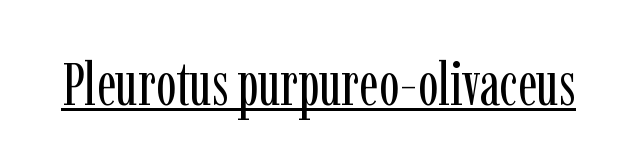
{"serif": "yes", "italic": "no", "bold": "no", "weight": "regular", "width": "condensed", "stroke_contrast": "low", "x_height": "medium", "monospaced": "no", "underline": "yes", "letter_spacing": "normal", "letter_spacing_em": 0.0, "glyph_px": 61}
